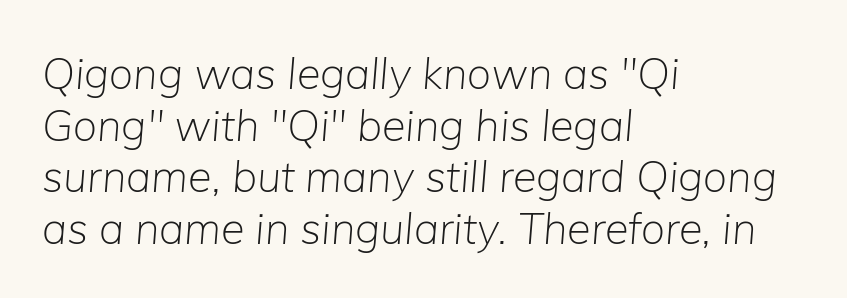
{"italic": "yes", "lean": "right", "slant_degrees": 5, "bold": "no", "weight": "light", "width": "normal", "stroke_contrast": "low", "x_height": "medium", "monospaced": "no", "underline": "no", "align": "left", "line_spacing_ratio": 1.2, "letter_spacing": "normal", "letter_spacing_em": 0.0, "glyph_px": 43}
